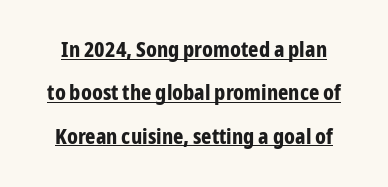
Every character sits straight up, as roman type does. The face used here appears with an underline applied. Compared with typical paragraphs, the rows here are farther apart. Heft: maximum for text — a bold.
